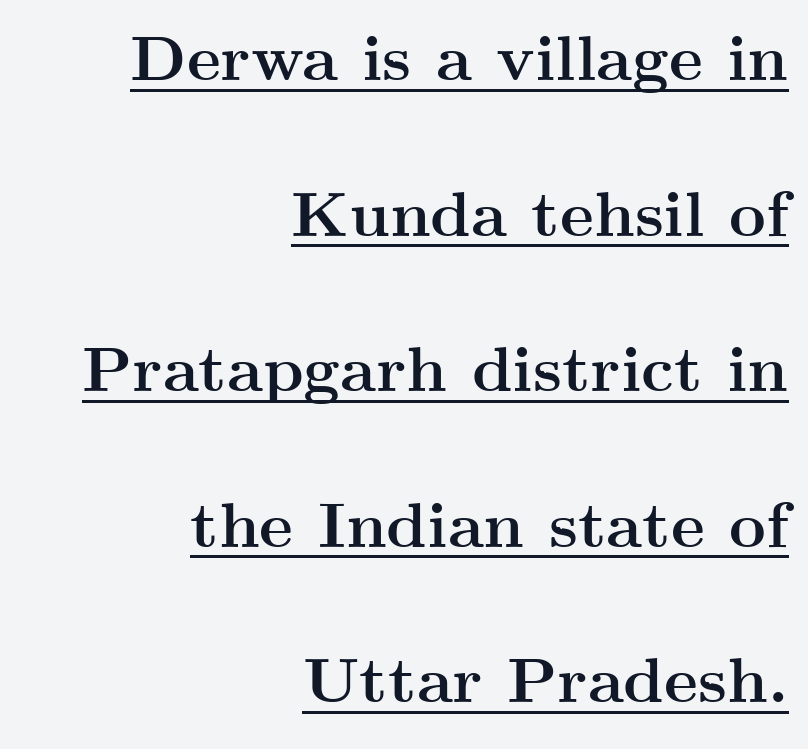
{"serif": "yes", "italic": "no", "bold": "yes", "weight": "semibold", "width": "wide", "stroke_contrast": "medium", "x_height": "small", "monospaced": "no", "underline": "yes", "align": "right", "line_spacing": "loose", "line_spacing_ratio": 2.43, "letter_spacing": "normal", "letter_spacing_em": 0.0, "glyph_px": 64}
